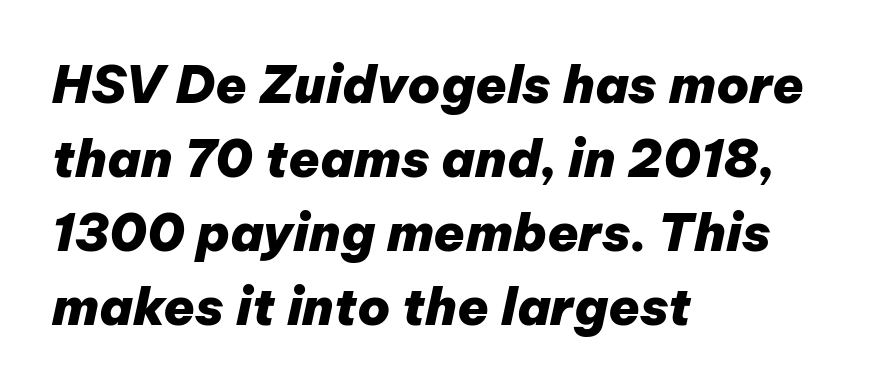
{"italic": "yes", "lean": "right", "slant_degrees": 12, "bold": "yes", "weight": "heavy", "width": "normal", "stroke_contrast": "low", "x_height": "medium", "monospaced": "no", "underline": "no", "align": "left", "line_spacing": "normal", "line_spacing_ratio": 1.45, "letter_spacing": "normal", "letter_spacing_em": 0.0, "glyph_px": 51}
